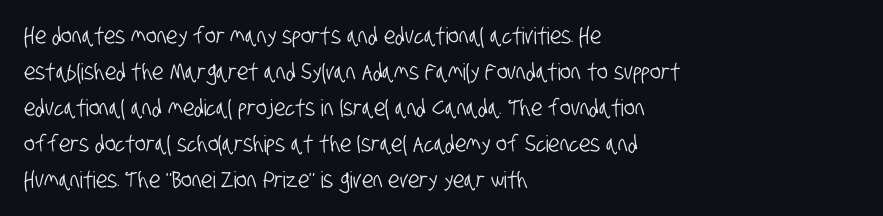
The lines sit at an ordinary, default distance from one another. The space beneath each line is pristine and unruled. These lines are set flush left with a ragged right edge. Does extra space separate the letters? No, they use regular spacing.
